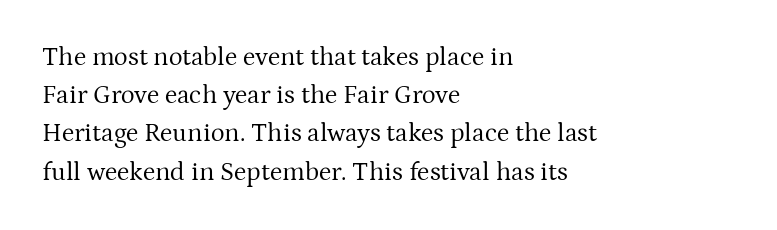
The vertical gap from one line to the next is medium. Quick note: underline off. The characters are drawn with everyday or finer stroke widths. A typesetter would mark this as roman, not italic. Caption: multi-line text, flush left, ragged right.
